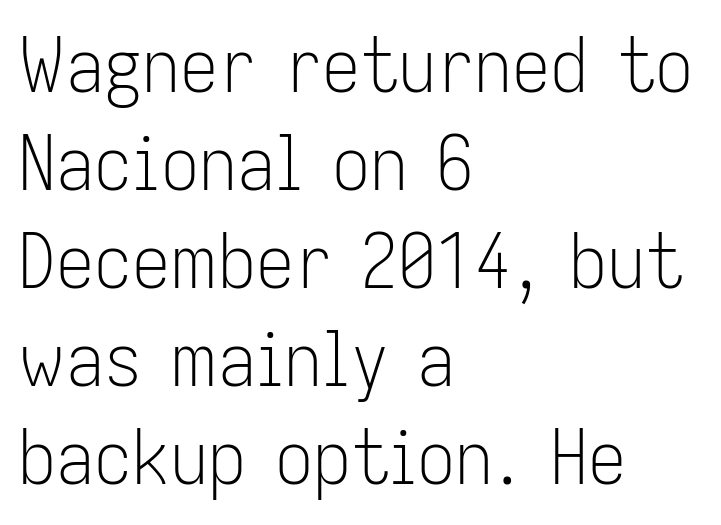
Decoration check: the copy has no underline. Inter-character spacing is left at the font's built-in metrics. Ink coverage per letter is moderate at most. Typeset ragged right — the left edge is the straight one. To sum up the face: it is a sans, with no serifs.
